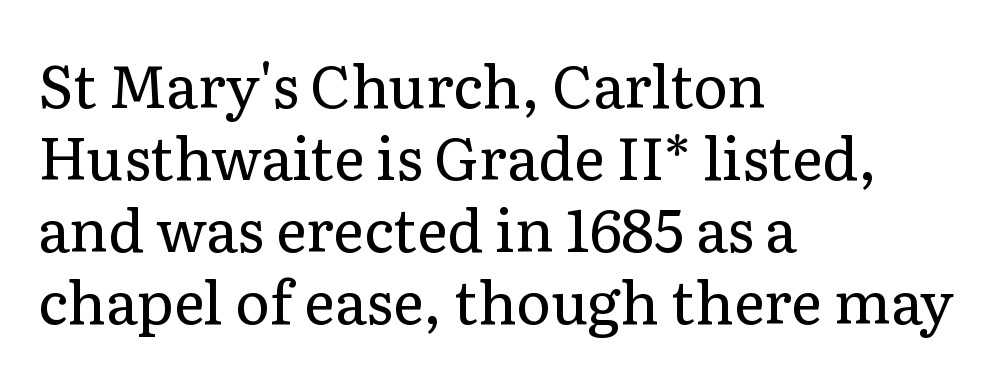
The lines are quadded left. You can tell it's not italic because the verticals are truly vertical. Glyph-to-glyph distance matches everyday printed text. The strokes are not fattened; the text isn't bold. Regarding serifs, this sample has them. The area under the type is left untouched.
